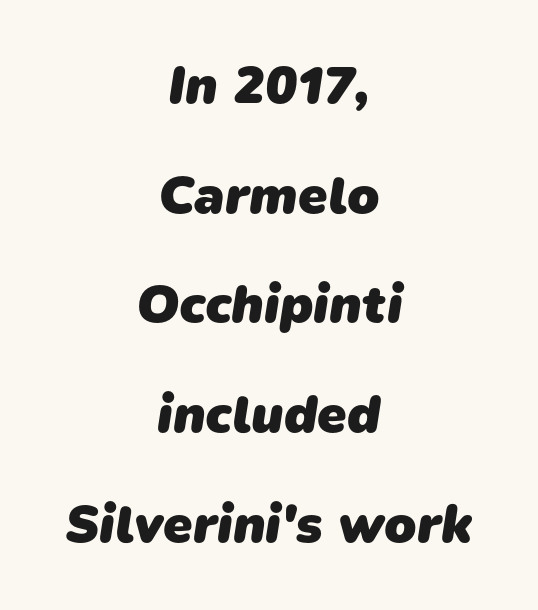
{"serif": "no", "bold": "yes", "weight": "heavy", "width": "normal", "stroke_contrast": "low", "x_height": "medium", "monospaced": "no", "underline": "no", "align": "center", "line_spacing": "loose", "line_spacing_ratio": 2.07, "letter_spacing": "normal", "letter_spacing_em": 0.0, "glyph_px": 53}
